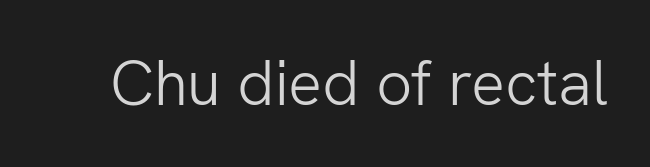
A typesetter would call this zero additional tracking. Note the varied advance widths — an 'i' is clearly narrower than an 'm'. This sample uses a sans-serif face. Is the stroke heavy? The answer is a plain regular-or-lighter. Check under the words: just untouched page.
